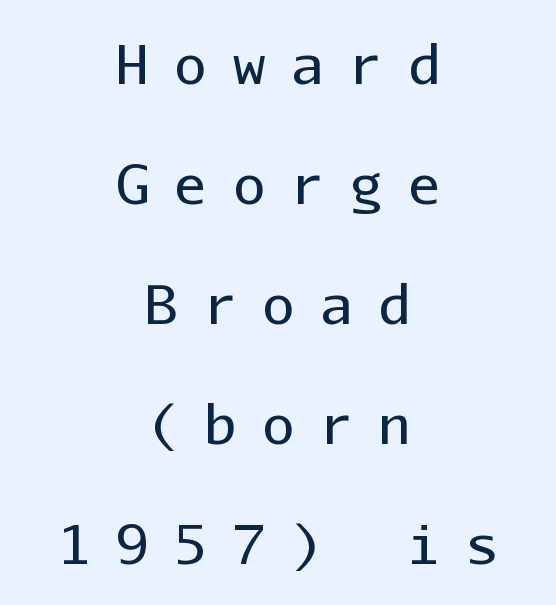
{"serif": "no", "italic": "no", "bold": "no", "weight": "regular", "width": "normal", "stroke_contrast": "low", "x_height": "medium", "monospaced": "yes", "underline": "no", "align": "center", "line_spacing": "loose", "line_spacing_ratio": 2.22, "letter_spacing": "wide", "letter_spacing_em": 0.48, "glyph_px": 54}
